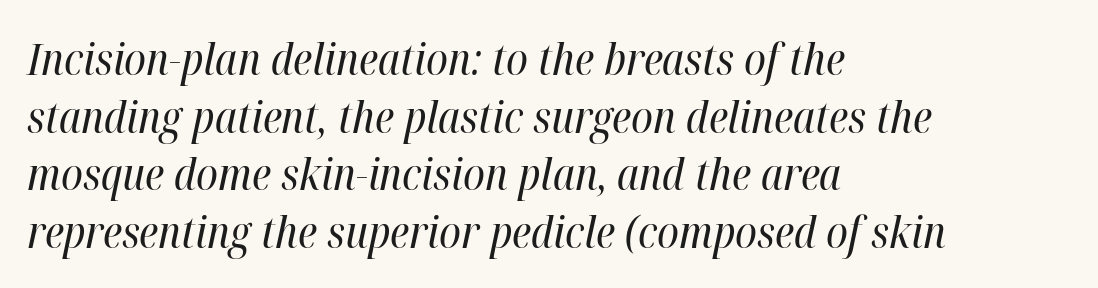
Q: Is the text bold? A: No.
Q: Is the text italic (slanted)? A: Yes, it leans right by about 12 degrees.
Q: Is the text underlined? A: No.
Q: How is the paragraph aligned? A: Left-aligned.
Q: Is the spacing between letters normal or unusually wide? A: Normal.
Q: Is the spacing between lines tight, normal or loose? A: Normal.
Q: Width (condensed, normal, or wide)? A: Condensed.
Q: Stroke contrast? A: High.
Q: x-height? A: Medium.
Q: Monospaced? A: No.
